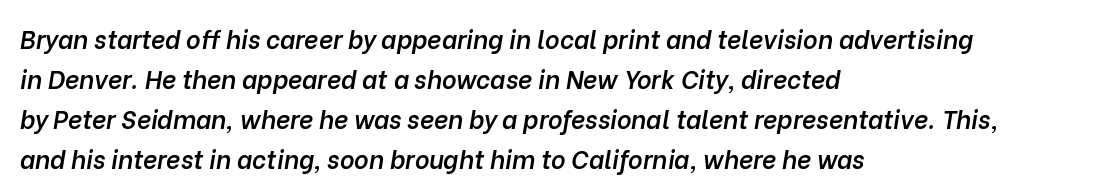
Does the weight exceed regular? Yes, but only to semibold. There is no visible air inserted between adjacent glyphs. Each new line begins a customary step beneath the previous one. The setting favours the left margin, as ordinary paragraphs usually do. This rendering features lettering with no underline.
